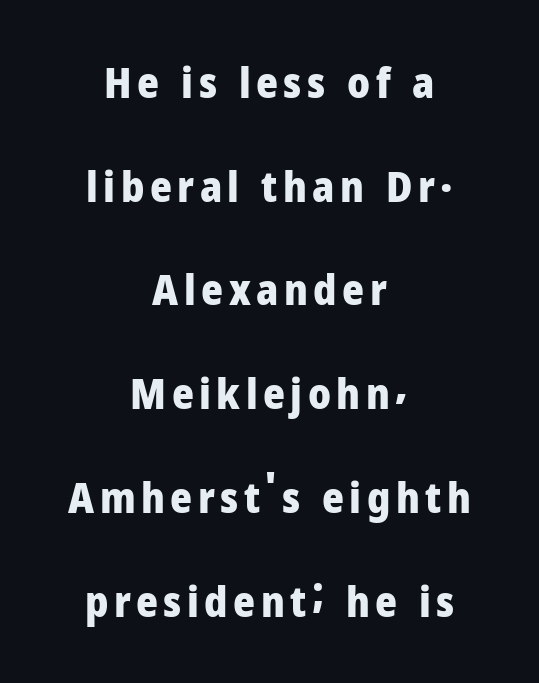
Q: Is the text bold? A: Yes.
Q: Is the text italic (slanted)? A: No, it is upright.
Q: Is the typeface a serif or a sans-serif typeface? A: Sans-serif.
Q: Is the text underlined? A: No.
Q: How is the paragraph aligned? A: Centered.
Q: Is the spacing between lines tight, normal or loose? A: Loose.
Q: Width (condensed, normal, or wide)? A: Normal.
Q: Stroke contrast? A: Low.
Q: x-height? A: Medium.
Q: Monospaced? A: No.
